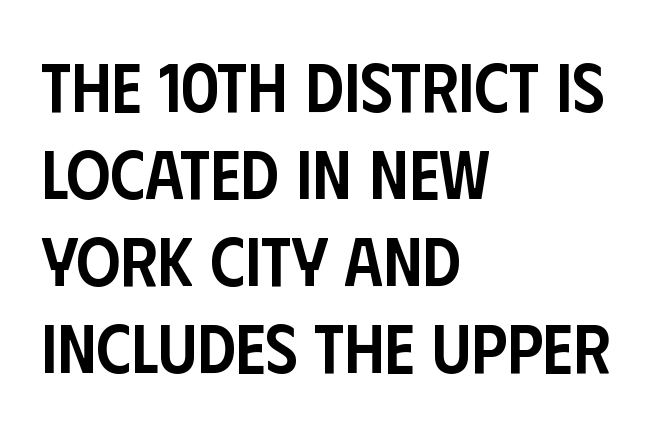
Quick note: not italic, upright. Weight check: semibold — heavier than regular, not quite bold. Line spacing here is normal. Typographically, this falls in the sans-serif category.
